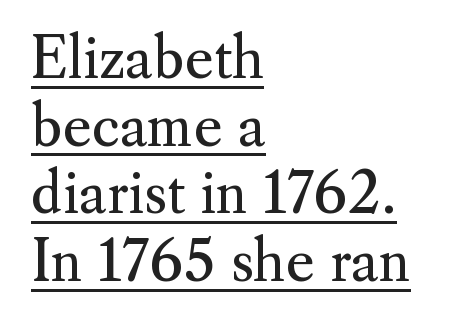
Nothing unusual about the tracking: characters are spaced as the font intends. This rendering uses left alignment, leaving the right contour irregular. A typesetter would call this proportional, since set widths differ per character. This sample carries an underscore along the baseline area. Italic? Not at all — the glyphs are vertical. The type family on display is of the serif kind.
